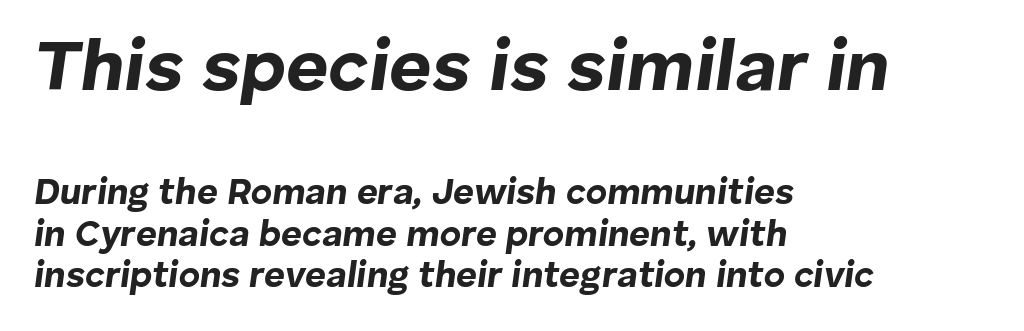
The image shows 73 px bold type, italic (leaning right); set left-aligned, tight line spacing (1.15x), normal letter spacing, not underlined; the first (top) block is 2.03x larger; low stroke contrast and a medium x-height.
